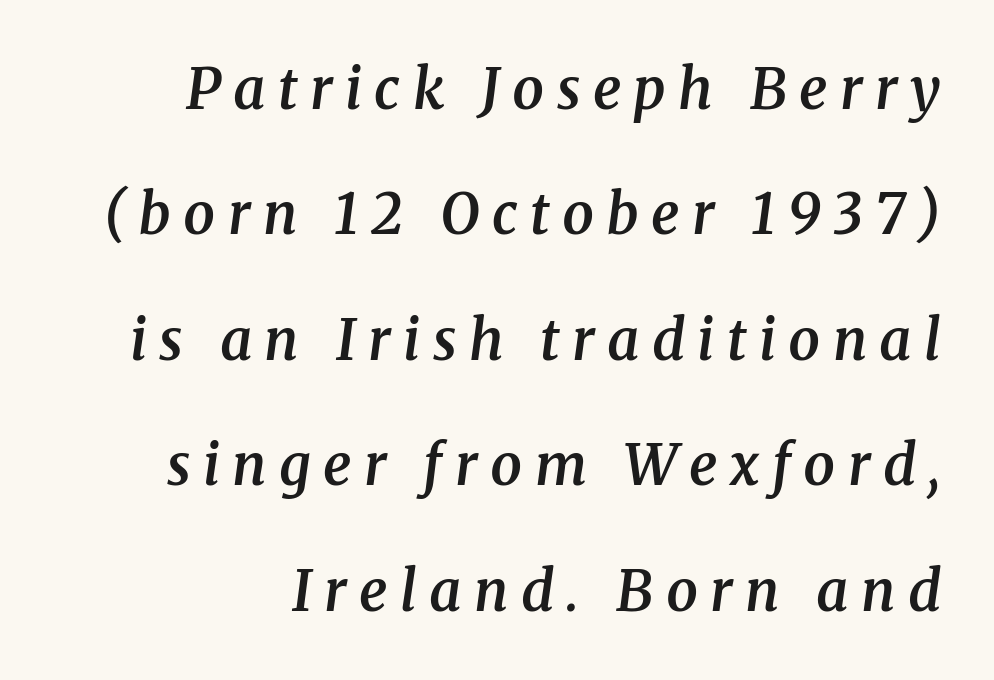
Q: Is the text bold? A: Semi-bold.
Q: Is the text italic (slanted)? A: Yes, it leans right by about 8 degrees.
Q: Is the typeface a serif or a sans-serif typeface? A: Serif.
Q: Is the text underlined? A: No.
Q: Is the spacing between letters normal or unusually wide? A: Unusually wide.
Q: Is the spacing between lines tight, normal or loose? A: Loose.
Q: Width (condensed, normal, or wide)? A: Normal.
Q: Stroke contrast? A: Medium.
Q: x-height? A: Medium.
Q: Monospaced? A: No.
